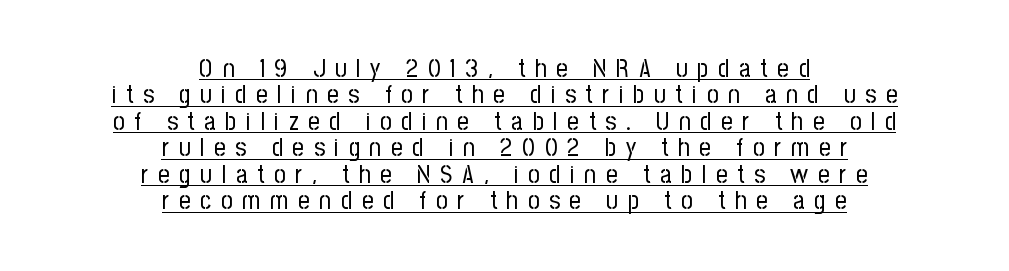
Q: Is the text bold? A: No.
Q: Is the text italic (slanted)? A: No, it is upright.
Q: Is the text underlined? A: Yes.
Q: How is the paragraph aligned? A: Centered.
Q: Is the spacing between letters normal or unusually wide? A: Unusually wide.
Q: Is the spacing between lines tight, normal or loose? A: Tight.
